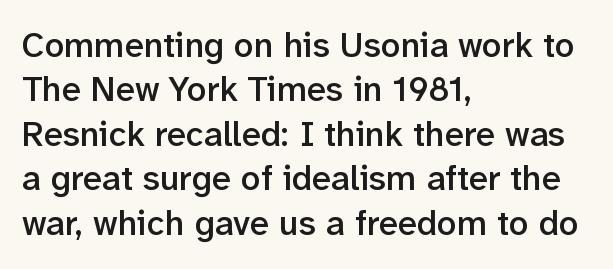
Q: Is the text bold? A: Semi-bold.
Q: Is the text italic (slanted)? A: No, it is upright.
Q: Is the typeface a serif or a sans-serif typeface? A: Sans-serif.
Q: Is the text underlined? A: No.
Q: How is the paragraph aligned? A: Left-aligned.
Q: Is the spacing between letters normal or unusually wide? A: Normal.
Q: Is the spacing between lines tight, normal or loose? A: Normal.
Q: Width (condensed, normal, or wide)? A: Normal.
Q: Stroke contrast? A: Low.
Q: x-height? A: Medium.
Q: Monospaced? A: No.
